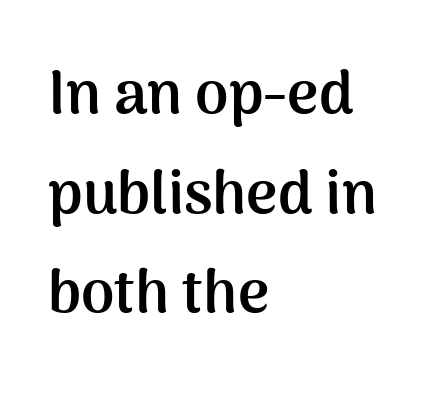
This sample keeps an unexceptional amount of space between lines. What weight is shown? A full bold with thick strokes. Unmarked baselines from the first word to the last. You could not count columns in this text — the font is proportionally spaced.
